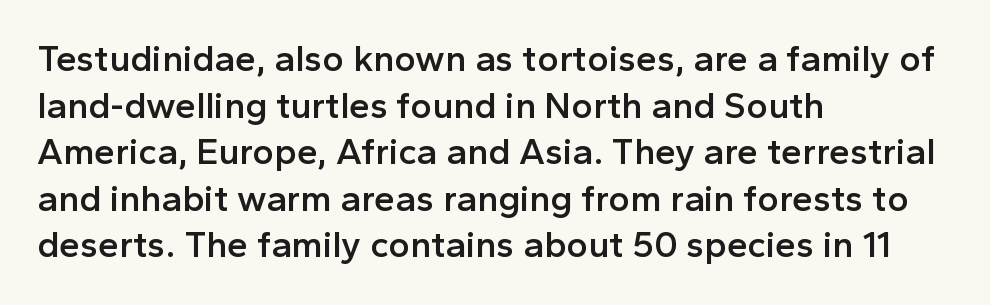
The image shows 37 px semibold sans-serif type, upright; set left-aligned, normal line spacing (1.26x), normal letter spacing, not underlined; a medium x-height.
